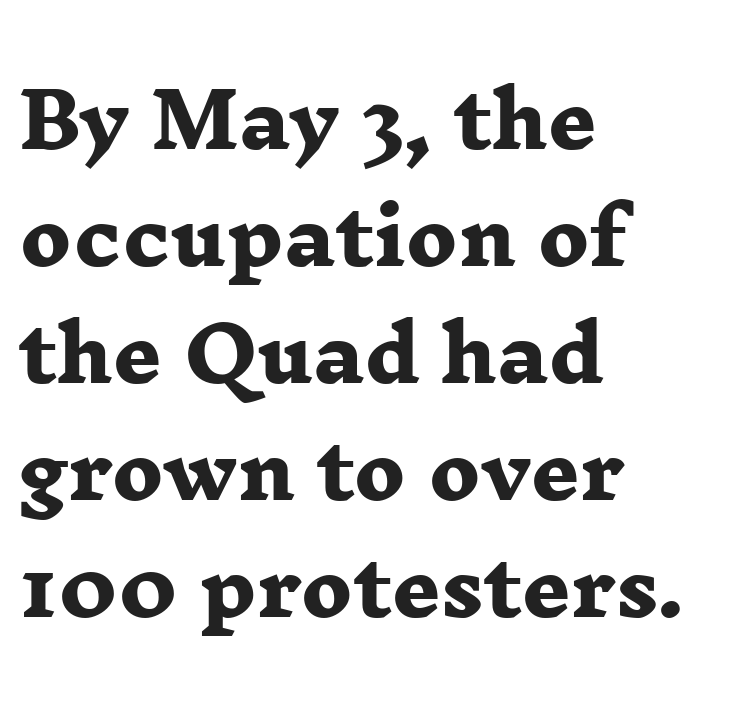
{"serif": "yes", "bold": "yes", "weight": "heavy", "width": "wide", "stroke_contrast": "low", "x_height": "medium", "monospaced": "no", "underline": "no", "align": "left", "line_spacing": "normal", "line_spacing_ratio": 1.54, "letter_spacing": "normal", "letter_spacing_em": 0.0, "glyph_px": 76}
